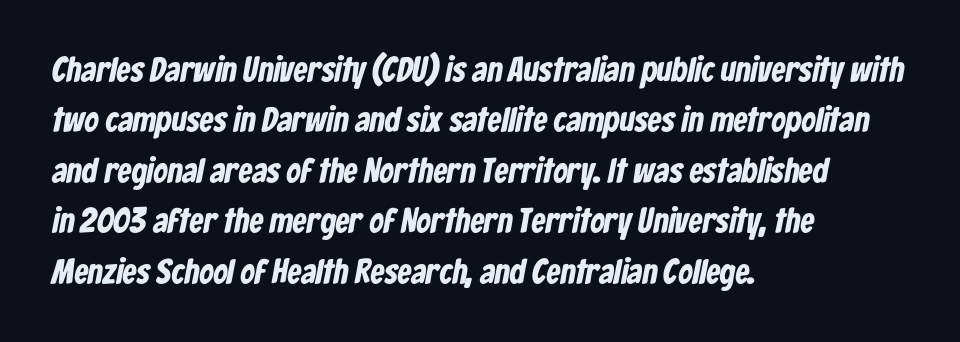
The image shows 35 px bold, condensed sans-serif type; set left-aligned, normal line spacing (1.44x), normal letter spacing, not underlined; low stroke contrast and a medium x-height.
